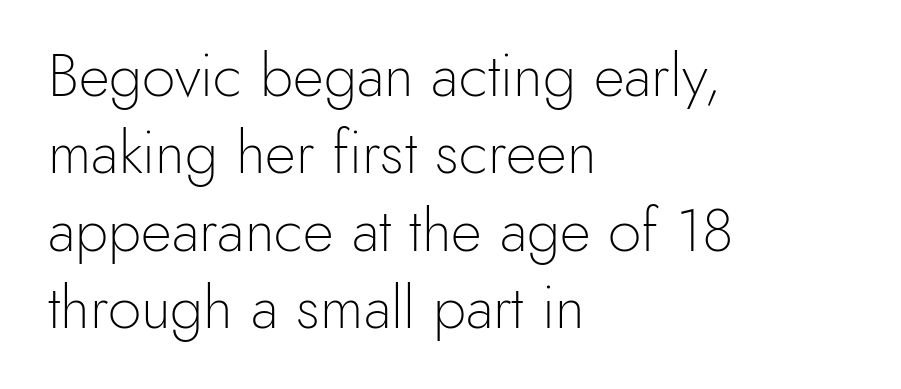
Character widths vary here, with narrow letters taking less room than wide ones. The paragraph has a hard left edge and a soft right edge. Compared with typical paragraphs, the rows here are spaced about the same. Quick note: underline off.
